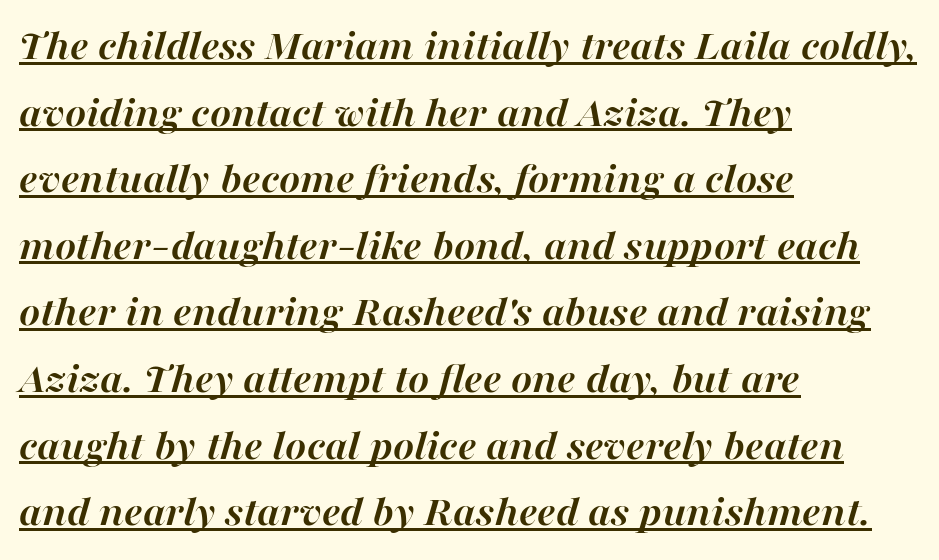
A student would call this left alignment; a typographer would say flush left, rag right. The lettering tilts uniformly, giving the passage an italic look. Line spacing here is normal. Heavy-handed strokes throughout: this text is bold.
